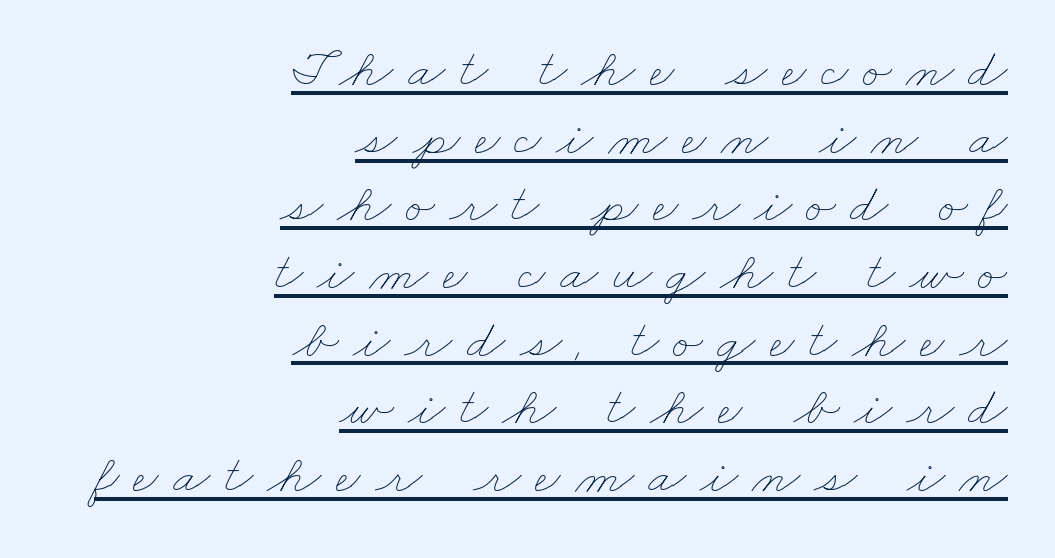
Q: Is the text bold? A: No.
Q: Is the text underlined? A: Yes.
Q: How is the paragraph aligned? A: Right-aligned.
Q: Is the spacing between letters normal or unusually wide? A: Unusually wide.
Q: Width (condensed, normal, or wide)? A: Wide.
Q: Stroke contrast? A: Low.
Q: x-height? A: Small.
Q: Monospaced? A: No.
